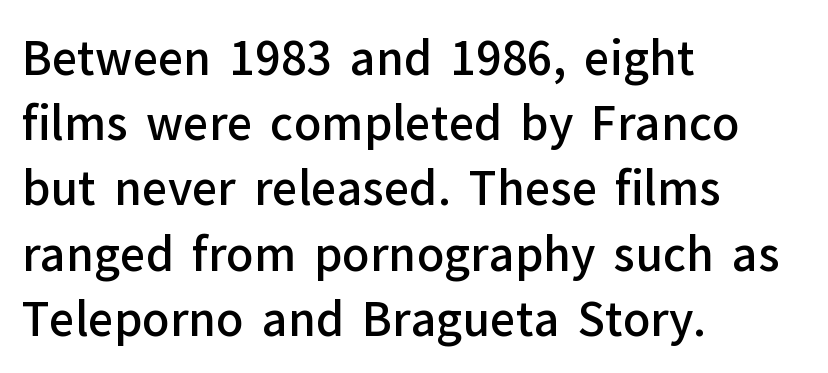
What's the leading like? Ordinary, nothing unusual. Look at the bottom of the vertical strokes: they stop flat, with no serifs. Semibold letterforms, between regular and bold. Rendered with straight, roman letterforms.
